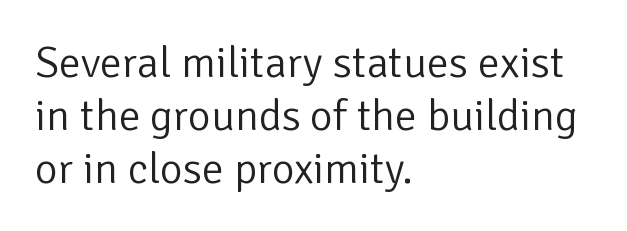
The image shows 44 px light sans-serif type, upright; set left-aligned, line spacing 1.2x, normal letter spacing, not underlined; low stroke contrast and a medium x-height.
